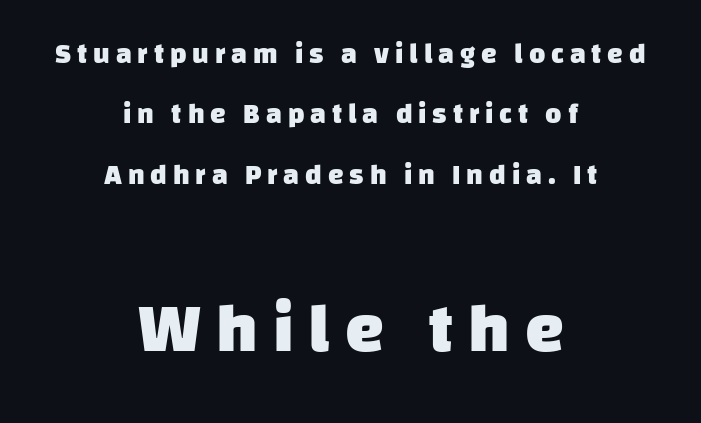
Q: Is the text bold? A: Yes.
Q: Is the typeface a serif or a sans-serif typeface? A: Sans-serif.
Q: Is the text underlined? A: No.
Q: How is the paragraph aligned? A: Centered.
Q: Is the spacing between letters normal or unusually wide? A: Unusually wide.
Q: Is the spacing between lines tight, normal or loose? A: Loose.
Q: Which block of text is set in a larger size, the first (top) or the second (bottom)? A: The second (bottom) one.
Q: Width (condensed, normal, or wide)? A: Normal.
Q: Stroke contrast? A: Low.
Q: x-height? A: Large.
Q: Monospaced? A: No.
